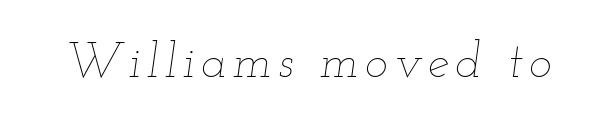
Q: Is the text bold? A: No.
Q: Is the text italic (slanted)? A: Yes, it leans right by about 12 degrees.
Q: Is the text underlined? A: No.
Q: Width (condensed, normal, or wide)? A: Wide.
Q: Stroke contrast? A: Low.
Q: x-height? A: Small.
Q: Monospaced? A: No.
